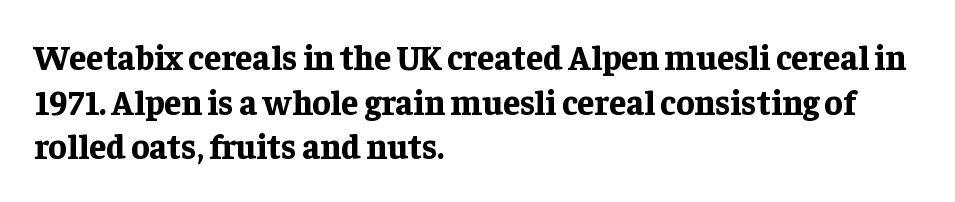
The image shows 34 px bold serif type, upright; set left-aligned, normal line spacing (1.31x), normal letter spacing, not underlined; low stroke contrast and a medium x-height.
